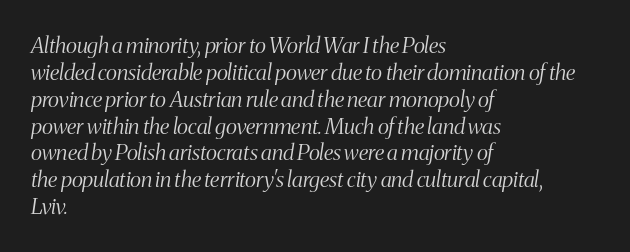
The image shows 22 px text type, italic (leaning right); set left-aligned, line spacing 1.22x, normal letter spacing, not underlined.
